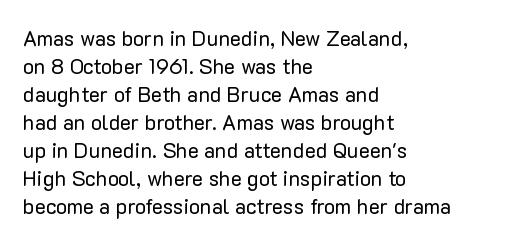
The image shows 21 px text type, upright; set left-aligned, normal line spacing (1.33x), normal letter spacing, not underlined.
